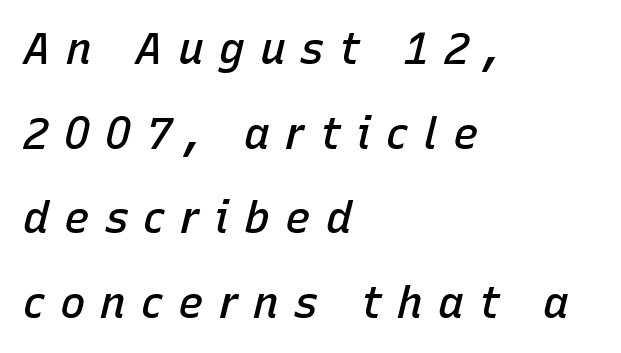
{"italic": "yes", "lean": "right", "slant_degrees": 15, "bold": "semi", "weight": "semibold", "width": "normal", "stroke_contrast": "low", "x_height": "medium", "monospaced": "no", "underline": "no", "align": "left", "line_spacing": "loose", "line_spacing_ratio": 1.97, "letter_spacing": "wide", "letter_spacing_em": 0.35, "glyph_px": 43}
